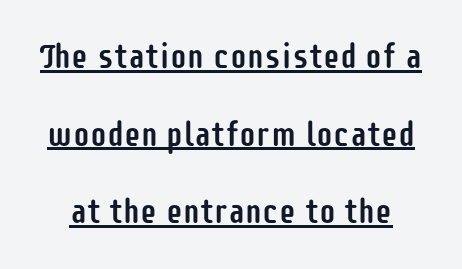
This sample uses plain, unmodified letter spacing. Vertical spacing — loose. Here the designer chose a conventional face with non-uniform glyph widths. Typographically, this falls in the sans-serif category.
